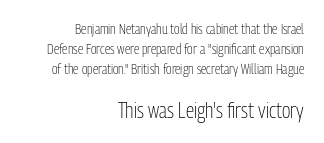
Letters have the restrained weight of plain body copy at most. The letters stand upright; this is a roman face. The line texture is even and compact thanks to regular tracking. Two sizes are in play, and the larger belongs to the second block.
